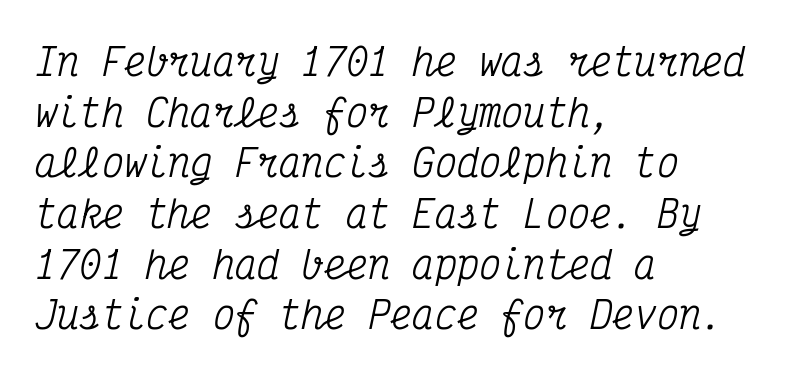
Note the uniform advance width — an 'i' takes as much space as an 'm'. Underlining? Definitely not there. A typesetter would mark this as italic. The leading is moderate, giving the passage an even texture. Typographically, this falls in the serif category.
